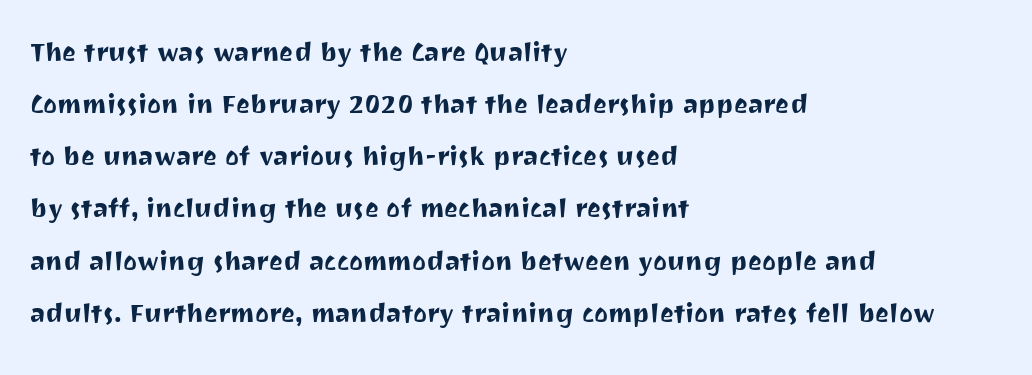
Q: Is the text italic (slanted)? A: No, it is upright.
Q: Is the typeface a serif or a sans-serif typeface? A: Sans-serif.
Q: Is the text underlined? A: No.
Q: How is the paragraph aligned? A: Left-aligned.
Q: Is the spacing between letters normal or unusually wide? A: Normal.
Q: Is the spacing between lines tight, normal or loose? A: Normal.
Q: Width (condensed, normal, or wide)? A: Normal.
Q: Stroke contrast? A: Medium.
Q: x-height? A: Medium.
Q: Monospaced? A: No.
